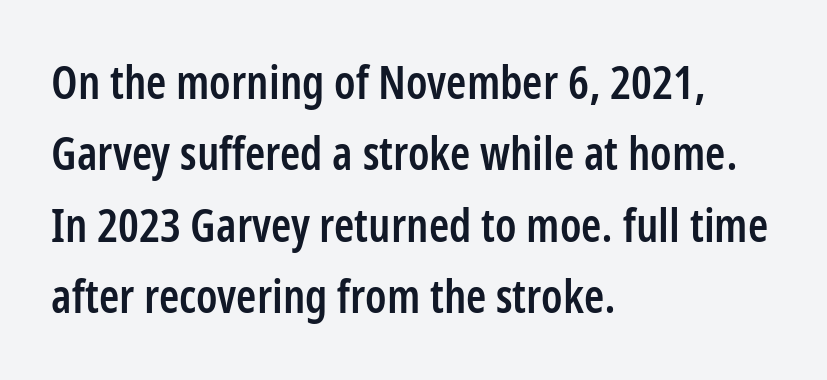
Posture: vertical. What weight is shown? A semibold, between regular and bold. To sum up the face: it is a sans, with no serifs. Vertically, the passage feels balanced, rows spaced as you'd expect. Just letters on the line, the space beneath them empty. A typesetter would call this proportional, since set widths differ per character.
